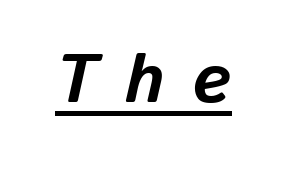
The image shows 68 px bold type, italic (leaning right); set unusually wide letter spacing (+0.41 em), underlined; low stroke contrast and a medium x-height.
